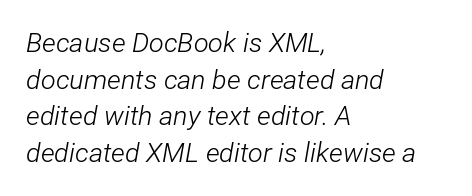
The image shows 27 px text type, italic (leaning right); set left-aligned, normal line spacing (1.36x), normal letter spacing, not underlined.
